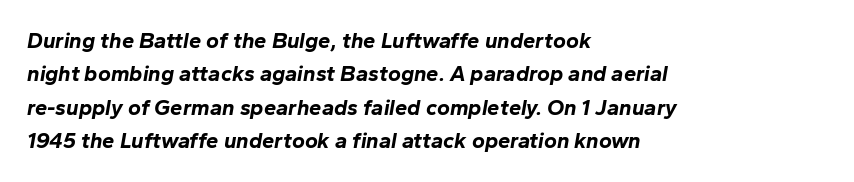
The image shows 22 px bold type, italic (leaning right); set left-aligned, normal line spacing (1.52x), normal letter spacing, not underlined.
